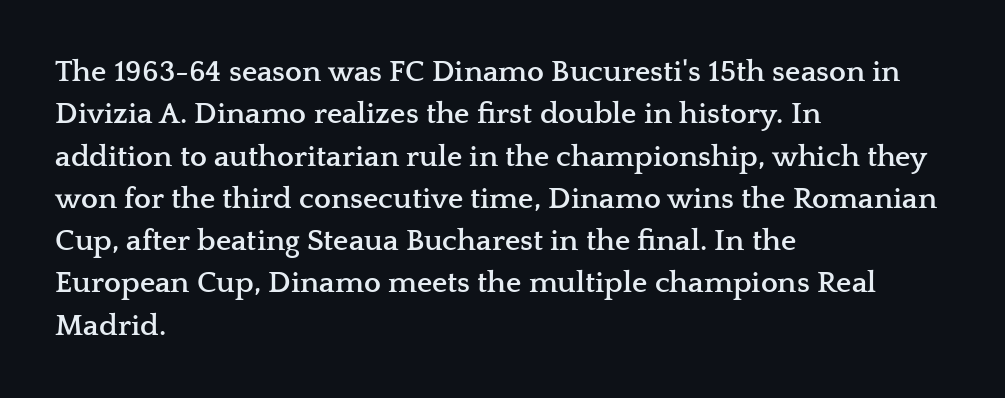
{"serif": "yes", "italic": "no", "bold": "yes", "weight": "semibold", "width": "wide", "stroke_contrast": "low", "x_height": "medium", "monospaced": "no", "underline": "no", "align": "left", "line_spacing": "normal", "line_spacing_ratio": 1.41, "letter_spacing": "normal", "letter_spacing_em": 0.0, "glyph_px": 30}
